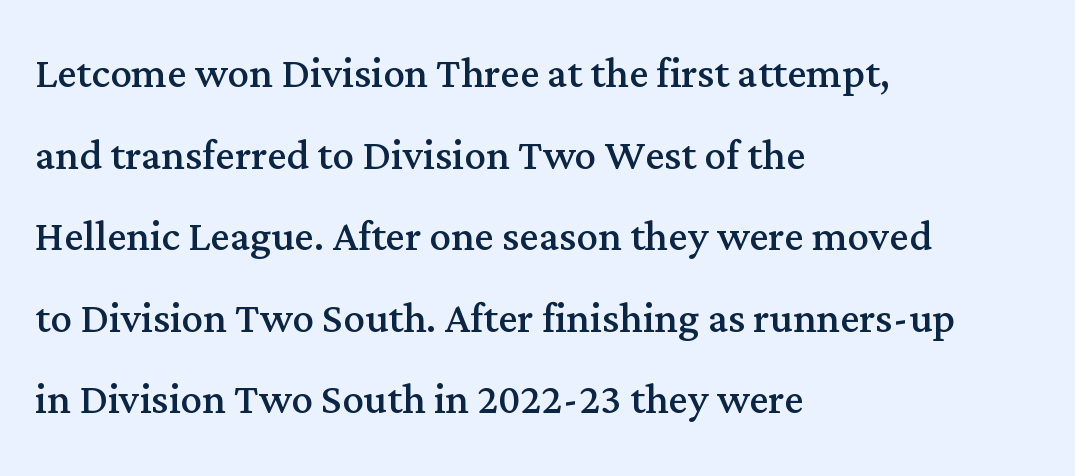
Q: Is the text bold? A: No.
Q: Is the text italic (slanted)? A: No, it is upright.
Q: Is the typeface a serif or a sans-serif typeface? A: Serif.
Q: Is the text underlined? A: No.
Q: How is the paragraph aligned? A: Left-aligned.
Q: Is the spacing between letters normal or unusually wide? A: Normal.
Q: Is the spacing between lines tight, normal or loose? A: Normal.
Q: Width (condensed, normal, or wide)? A: Normal.
Q: Stroke contrast? A: Medium.
Q: x-height? A: Medium.
Q: Monospaced? A: No.
